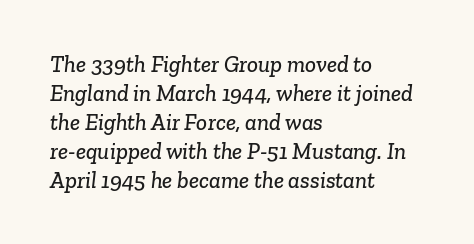
Glyph-to-glyph distance matches everyday printed text. Short and long lines alike share a common starting point at left. Check the space under the baseline: it is left empty. These lines sit exactly where default settings would place them.
